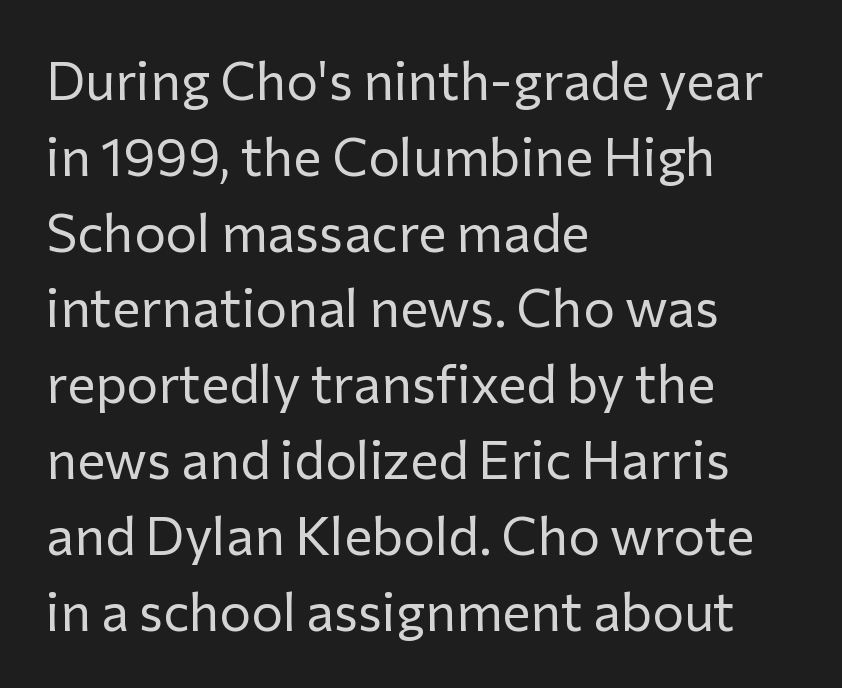
Q: Is the text bold? A: No.
Q: Is the text italic (slanted)? A: No, it is upright.
Q: Is the typeface a serif or a sans-serif typeface? A: Sans-serif.
Q: Is the text underlined? A: No.
Q: How is the paragraph aligned? A: Left-aligned.
Q: Is the spacing between letters normal or unusually wide? A: Normal.
Q: Is the spacing between lines tight, normal or loose? A: Normal.
Q: Width (condensed, normal, or wide)? A: Normal.
Q: Stroke contrast? A: Low.
Q: x-height? A: Medium.
Q: Monospaced? A: No.
